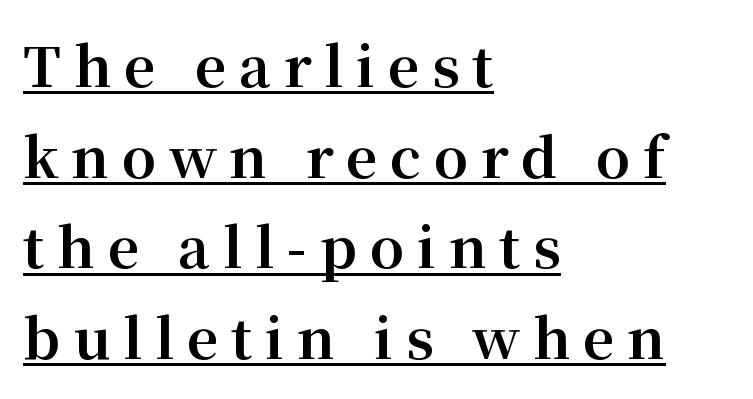
Notice how descenders clear the ascenders below comfortably — that's standard leading. These lines are set flush left with a ragged right edge. Tracking here is generous; glyphs stand well apart from one another. The sample's only ornament is a line tracing under the words.
